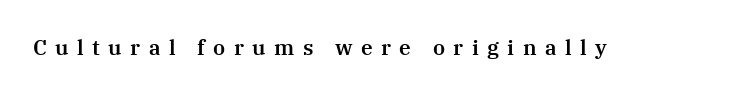
{"italic": "no", "underline": "no", "letter_spacing": "wide", "letter_spacing_em": 0.4, "glyph_px": 21}
